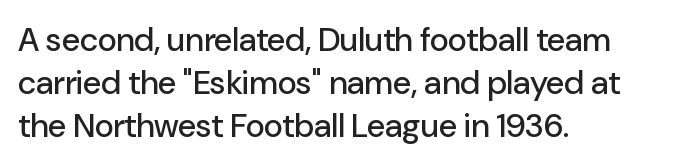
Q: Is the text italic (slanted)? A: No, it is upright.
Q: Is the typeface a serif or a sans-serif typeface? A: Sans-serif.
Q: Is the text underlined? A: No.
Q: How is the paragraph aligned? A: Left-aligned.
Q: Is the spacing between letters normal or unusually wide? A: Normal.
Q: Is the spacing between lines tight, normal or loose? A: Normal.
Q: Width (condensed, normal, or wide)? A: Normal.
Q: Stroke contrast? A: Low.
Q: x-height? A: Medium.
Q: Monospaced? A: No.
